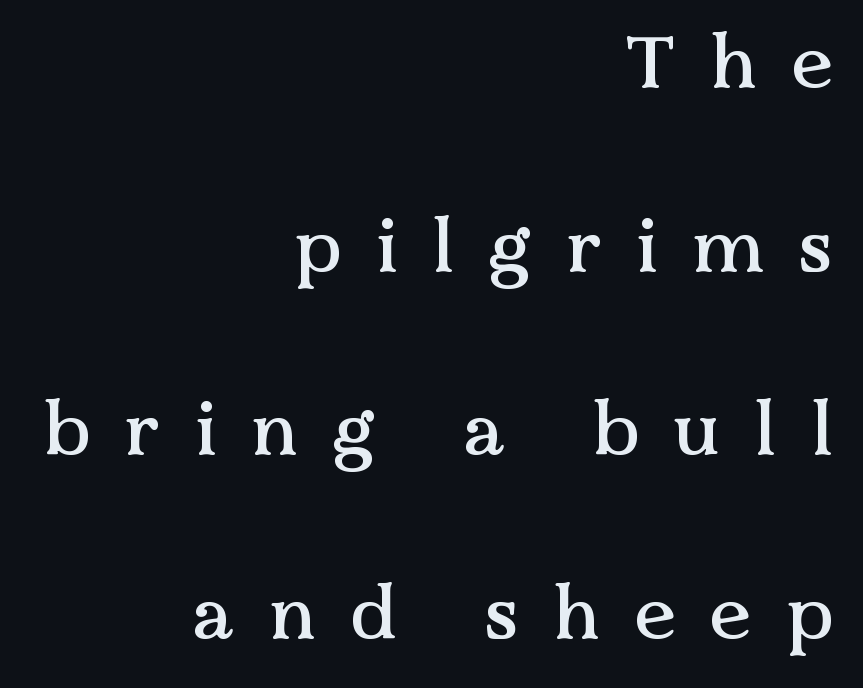
Q: Is the text italic (slanted)? A: No, it is upright.
Q: Is the typeface a serif or a sans-serif typeface? A: Serif.
Q: Is the text underlined? A: No.
Q: How is the paragraph aligned? A: Right-aligned.
Q: Is the spacing between letters normal or unusually wide? A: Unusually wide.
Q: Is the spacing between lines tight, normal or loose? A: Loose.
Q: Width (condensed, normal, or wide)? A: Normal.
Q: Stroke contrast? A: Medium.
Q: x-height? A: Medium.
Q: Monospaced? A: No.
